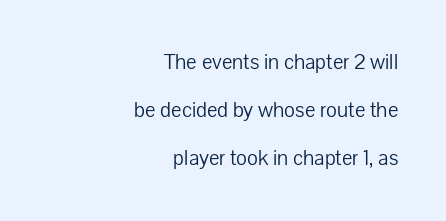
Q: Is the text bold? A: No.
Q: Is the text italic (slanted)? A: No, it is upright.
Q: Is the text underlined? A: No.
Q: How is the paragraph aligned? A: Right-aligned.
Q: Is the spacing between letters normal or unusually wide? A: Normal.
Q: Is the spacing between lines tight, normal or loose? A: Loose.
